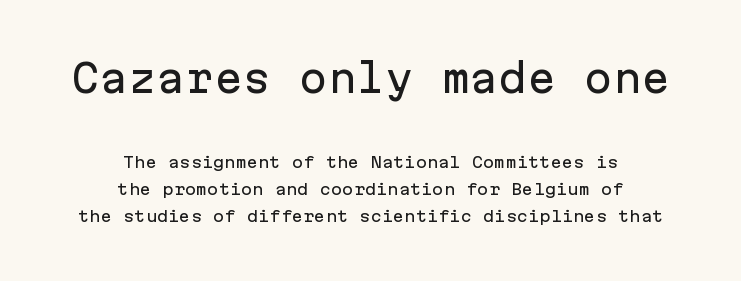
Fixed-width glyphs throughout — classic coding-font behaviour. The glyphs in this specimen are sans serif. Short and long lines alike share a common midpoint. Tracking here is standard; glyphs follow each other at the usual distance. The emphasis by scale lands on block number one, above. Glance below the letters and you will spot only blank space.
